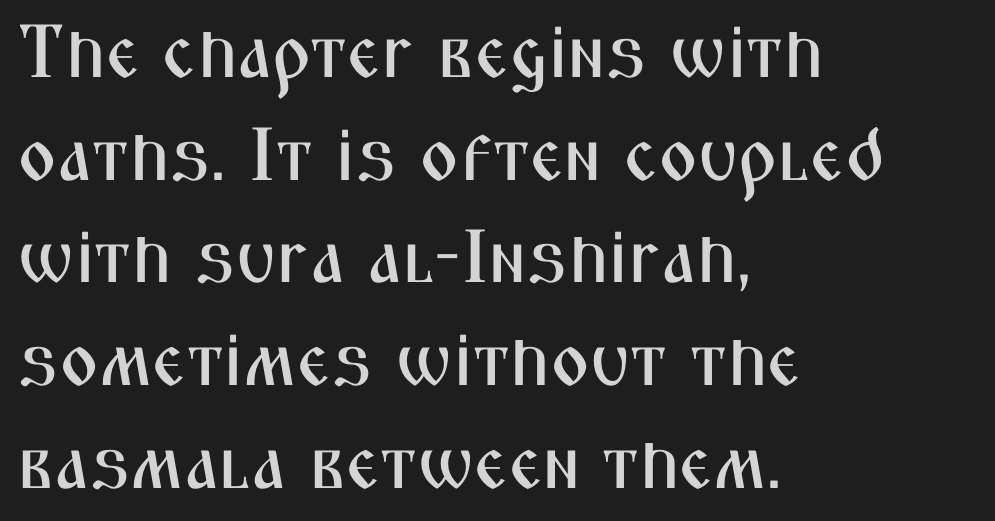
Q: Is the text italic (slanted)? A: No, it is upright.
Q: Is the typeface a serif or a sans-serif typeface? A: Sans-serif.
Q: Is the text underlined? A: No.
Q: How is the paragraph aligned? A: Left-aligned.
Q: Is the spacing between letters normal or unusually wide? A: Normal.
Q: Is the spacing between lines tight, normal or loose? A: Normal.
Q: Width (condensed, normal, or wide)? A: Condensed.
Q: Stroke contrast? A: Medium.
Q: x-height? A: Medium.
Q: Monospaced? A: No.
